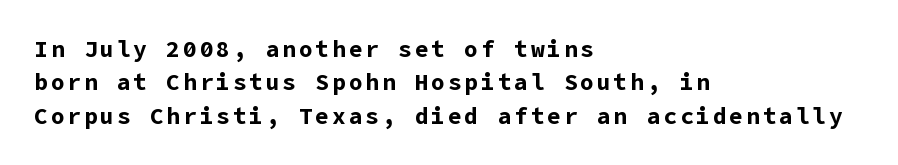
Q: Is the text bold? A: Yes.
Q: Is the text italic (slanted)? A: No, it is upright.
Q: Is the text underlined? A: No.
Q: How is the paragraph aligned? A: Left-aligned.
Q: Is the spacing between lines tight, normal or loose? A: Normal.
